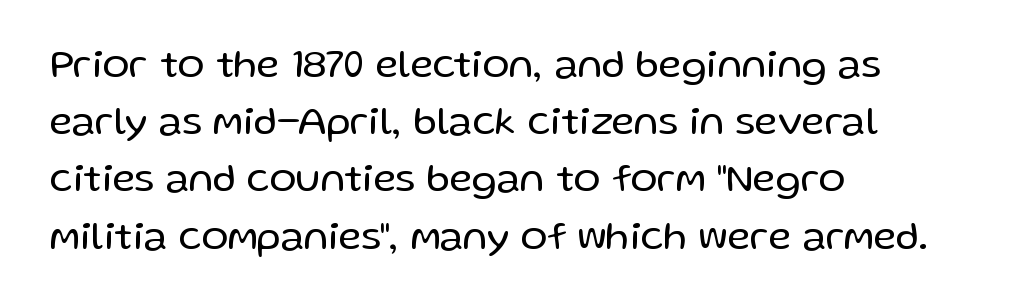
Q: Is the text bold? A: No.
Q: Is the text italic (slanted)? A: No, it is upright.
Q: Is the typeface a serif or a sans-serif typeface? A: Sans-serif.
Q: Is the text underlined? A: No.
Q: How is the paragraph aligned? A: Left-aligned.
Q: Is the spacing between letters normal or unusually wide? A: Normal.
Q: Is the spacing between lines tight, normal or loose? A: Normal.
Q: Width (condensed, normal, or wide)? A: Normal.
Q: Stroke contrast? A: Low.
Q: x-height? A: Medium.
Q: Monospaced? A: No.
